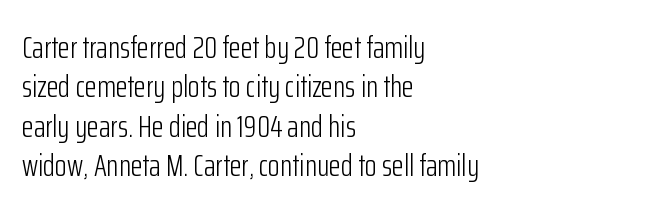
{"serif": "no", "italic": "no", "bold": "no", "weight": "light", "width": "condensed", "stroke_contrast": "low", "x_height": "medium", "monospaced": "no", "underline": "no", "align": "left", "line_spacing": "normal", "line_spacing_ratio": 1.27, "letter_spacing": "normal", "letter_spacing_em": 0.0, "glyph_px": 31}
